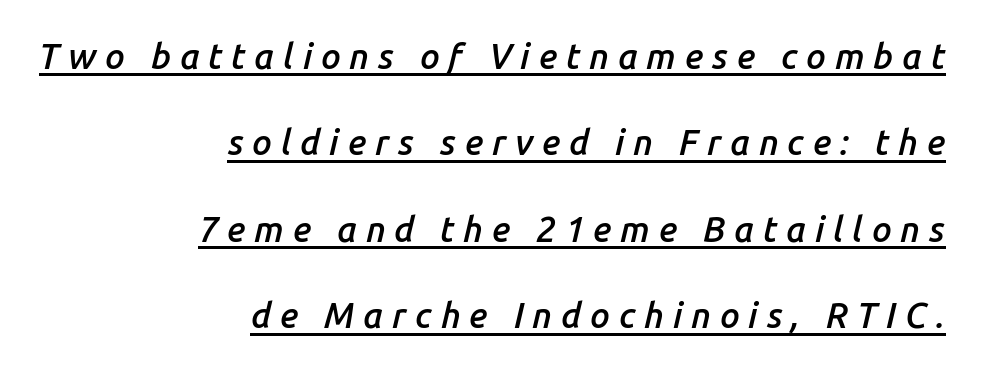
{"italic": "yes", "lean": "right", "slant_degrees": 14, "bold": "semi", "weight": "semibold", "width": "normal", "stroke_contrast": "low", "x_height": "medium", "monospaced": "no", "underline": "yes", "align": "right", "line_spacing": "loose", "line_spacing_ratio": 2.47, "letter_spacing": "wide", "letter_spacing_em": 0.25, "glyph_px": 35}
